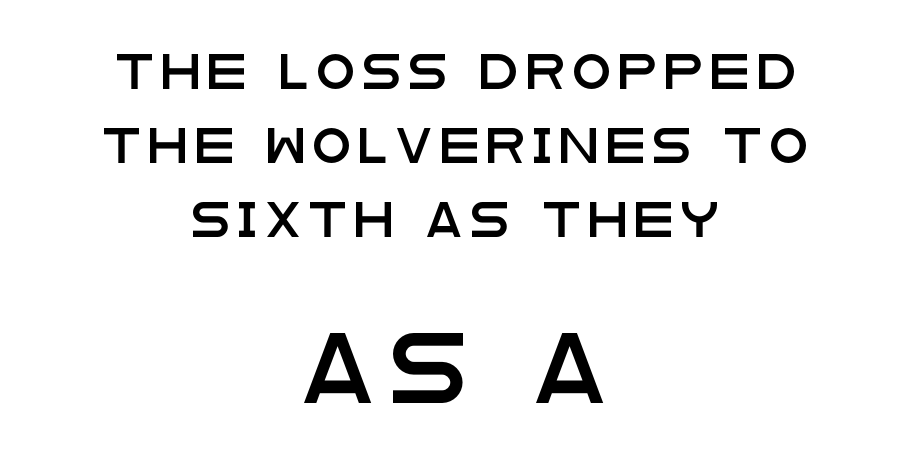
Baseline-to-baseline distance is far greater than the letter height. This sample is center-justified, so both line endings float freely. Tall strokes in this sample are plumb rather than angled. How are the letters spaced? Widely, with obvious added tracking.
